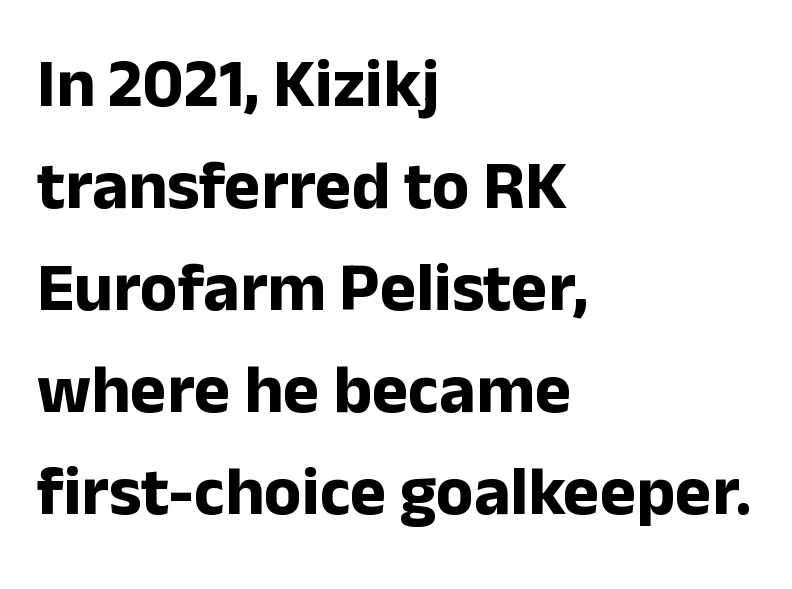
Layout note: lines flush left. The tracking reads as untouched default to a designer's eye. Quick note: underline off. The lines sit at an ordinary, default distance from one another.
